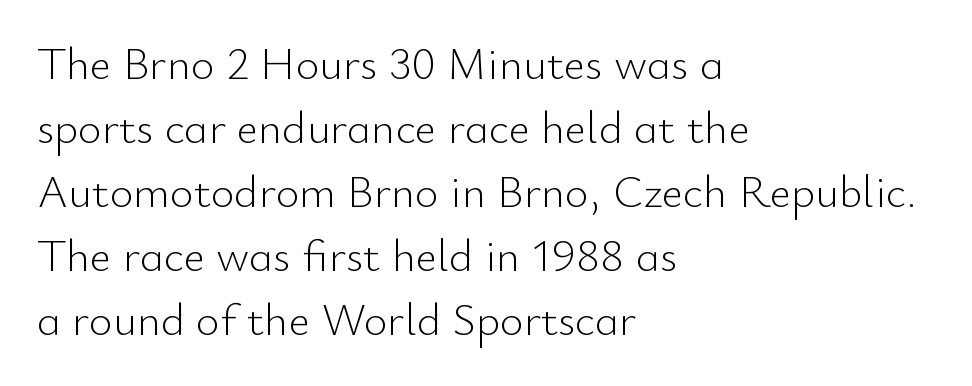
The image shows 46 px light sans-serif type, upright; set left-aligned, normal line spacing (1.39x), normal letter spacing, not underlined; low stroke contrast and a small x-height.
